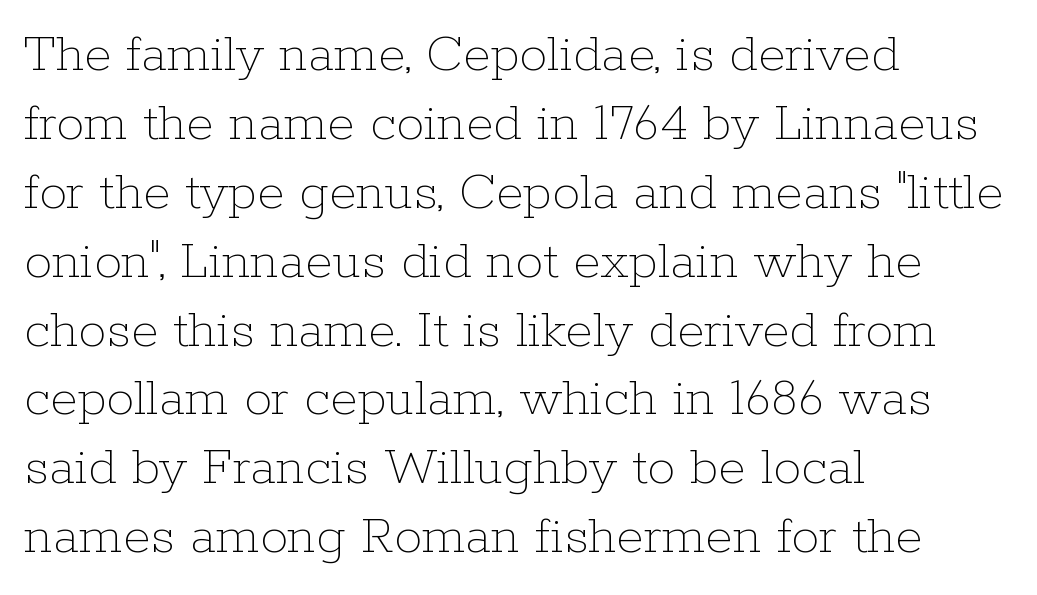
{"italic": "no", "bold": "no", "weight": "thin", "width": "normal", "stroke_contrast": "low", "x_height": "medium", "monospaced": "no", "underline": "no", "align": "left", "line_spacing_ratio": 1.23, "letter_spacing": "normal", "letter_spacing_em": 0.0, "glyph_px": 56}
